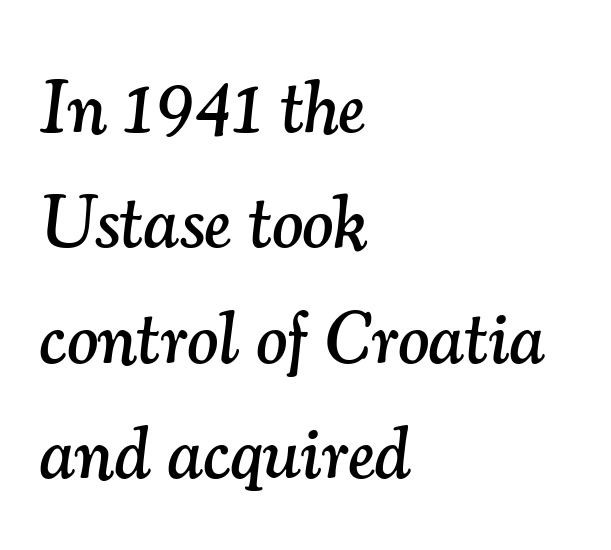
Successive baselines arrive at the customary interval. Type style note: has serifs. If you drew a line through each stem, it would be angled. Compared with typical body copy, the letter spacing here is the same. Beneath every word, the page is bare.
